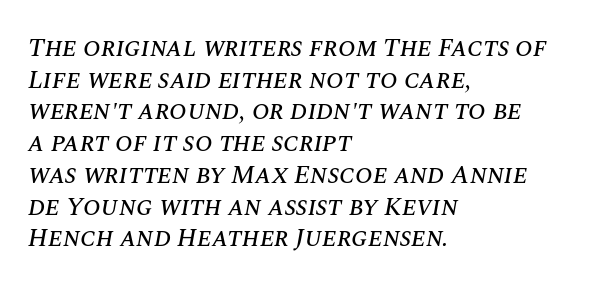
Q: Is the text italic (slanted)? A: Yes, it leans right by about 10 degrees.
Q: Is the text underlined? A: No.
Q: How is the paragraph aligned? A: Left-aligned.
Q: Is the spacing between letters normal or unusually wide? A: Normal.
